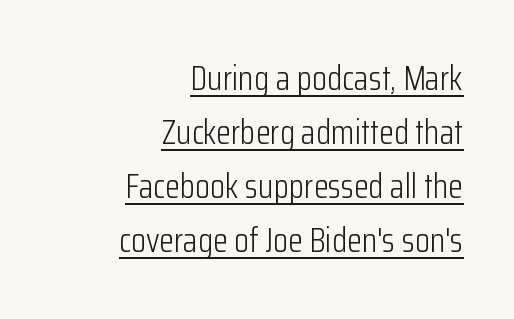
Q: Is the text bold? A: No.
Q: Is the text italic (slanted)? A: No, it is upright.
Q: Is the typeface a serif or a sans-serif typeface? A: Sans-serif.
Q: Is the text underlined? A: Yes.
Q: How is the paragraph aligned? A: Right-aligned.
Q: Is the spacing between letters normal or unusually wide? A: Normal.
Q: Is the spacing between lines tight, normal or loose? A: Normal.
Q: Width (condensed, normal, or wide)? A: Condensed.
Q: Stroke contrast? A: Low.
Q: x-height? A: Medium.
Q: Monospaced? A: No.
